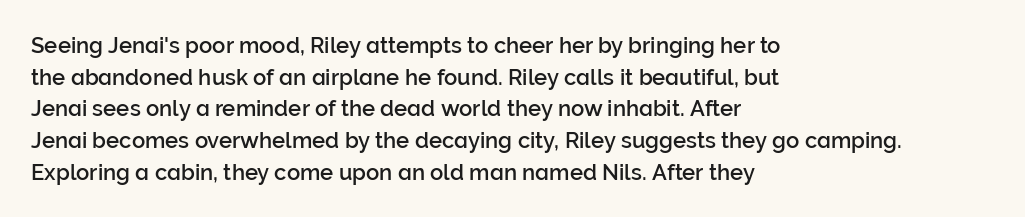
Q: Is the text italic (slanted)? A: No, it is upright.
Q: Is the text underlined? A: No.
Q: How is the paragraph aligned? A: Left-aligned.
Q: Is the spacing between letters normal or unusually wide? A: Normal.
Q: Is the spacing between lines tight, normal or loose? A: Normal.
